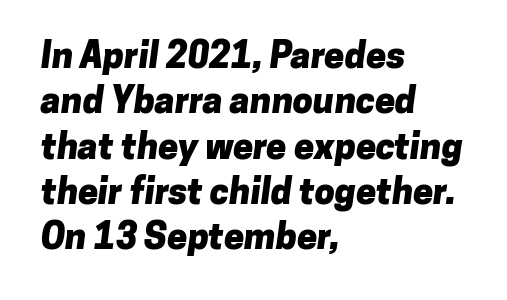
{"serif": "no", "bold": "yes", "weight": "heavy", "width": "normal", "stroke_contrast": "low", "x_height": "medium", "monospaced": "no", "underline": "no", "align": "left", "line_spacing": "normal", "line_spacing_ratio": 1.26, "letter_spacing": "normal", "letter_spacing_em": 0.0, "glyph_px": 36}
